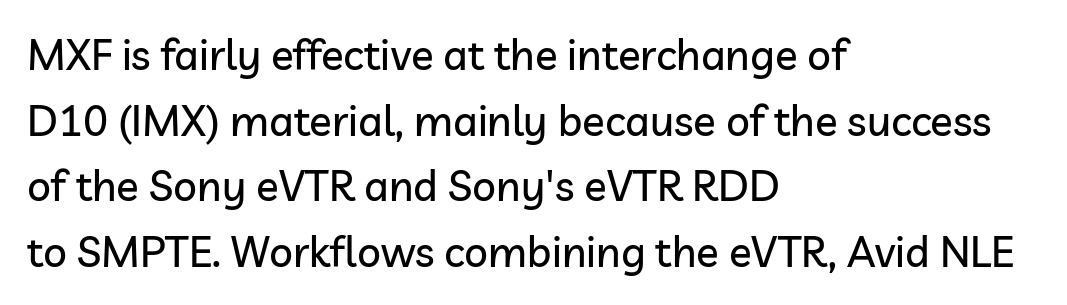
{"serif": "no", "italic": "no", "width": "normal", "stroke_contrast": "low", "x_height": "medium", "monospaced": "no", "underline": "no", "align": "left", "line_spacing": "normal", "line_spacing_ratio": 1.56, "letter_spacing": "normal", "letter_spacing_em": 0.0, "glyph_px": 42}
